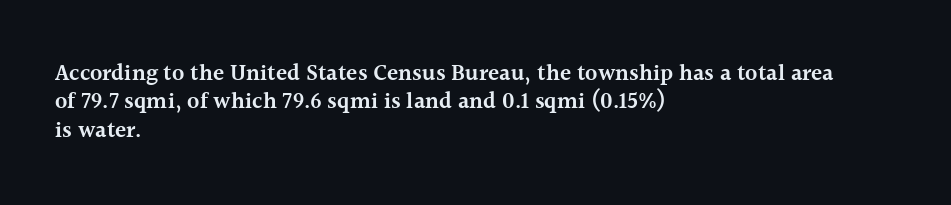
{"italic": "no", "bold": "semi", "underline": "no", "align": "left", "line_spacing_ratio": 1.23, "letter_spacing": "normal", "letter_spacing_em": 0.0, "glyph_px": 23}
